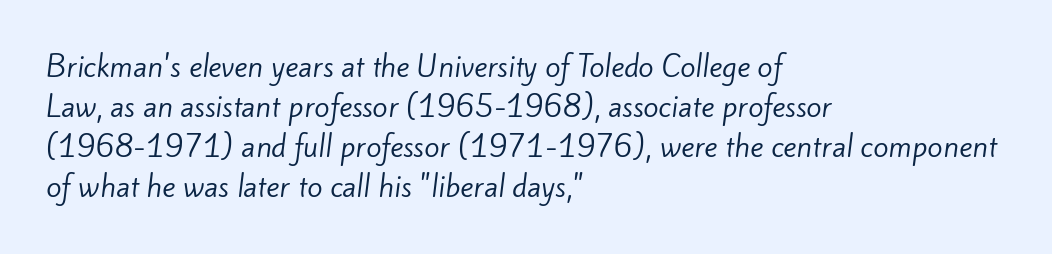
Is this a fixed-width face? No — the glyphs have proportional, varying widths. The font family rendered here belongs to the sans-serif group. The text block is weighted toward the left margin, trailing off unevenly rightward. Glyph-to-glyph distance matches everyday printed text.
